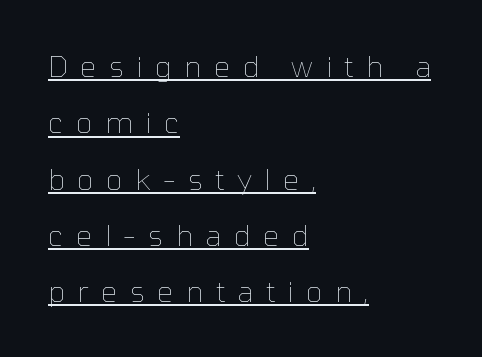
The image shows 29 px thin type, upright; set left-aligned, loose line spacing (1.94x), unusually wide letter spacing (+0.43 em), underlined; low stroke contrast and a medium x-height.
